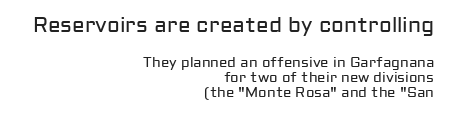
The image shows 21 px text type, upright; set right-aligned, tight line spacing (1.09x), normal letter spacing, not underlined; the first (top) block is 1.5x larger.
